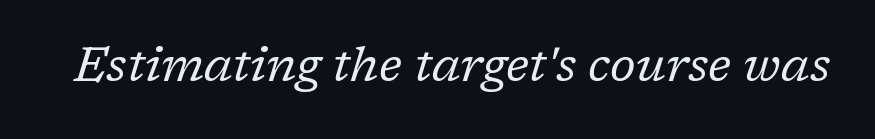
The image shows 48 px regular-weight serif type, italic (leaning right); set normal letter spacing, not underlined; low stroke contrast and a medium x-height.
